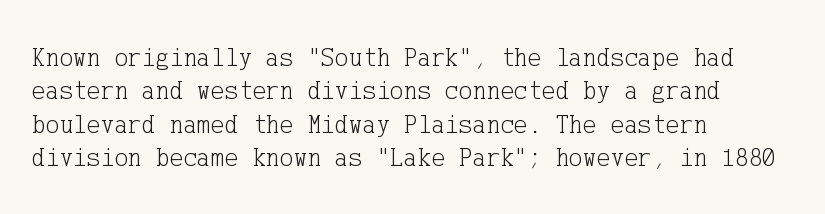
{"italic": "no", "bold": "no", "underline": "no", "align": "left", "line_spacing": "normal", "line_spacing_ratio": 1.28, "letter_spacing": "normal", "letter_spacing_em": 0.0, "glyph_px": 26}
